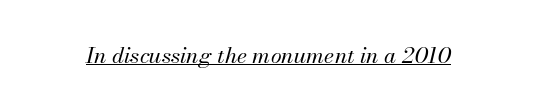
Short note: letters normally spaced. Quick note: underline on. The passage shown leans; its letterforms are oblique. Nothing heavy about these letters — not bold at all.
